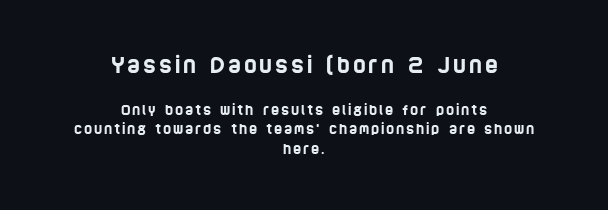
{"underline": "no", "align": "center", "line_spacing": "normal", "line_spacing_ratio": 1.41, "larger_block": "first", "size_ratio": 1.57, "glyph_px": 22}
